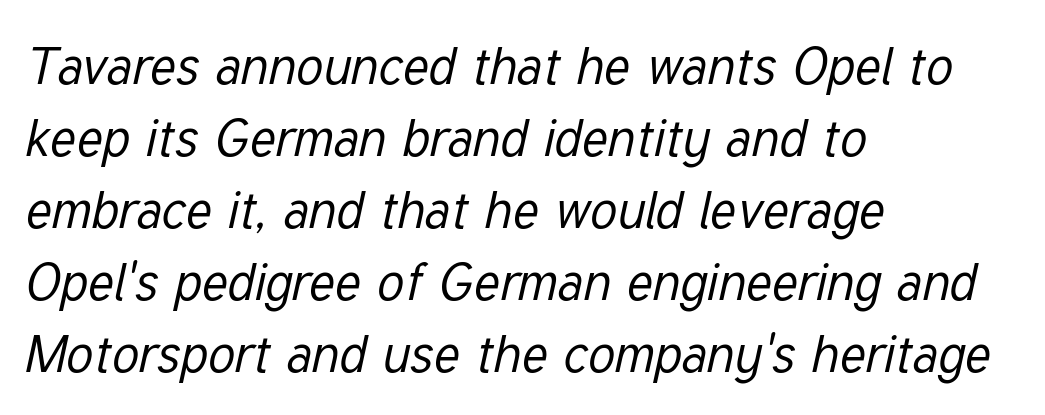
Does extra space separate the letters? No, they use regular spacing. The passage is arranged the way most books set body copy — flush left. Plain, unruled lines of type. Here the designer chose a conventional face with non-uniform glyph widths.
